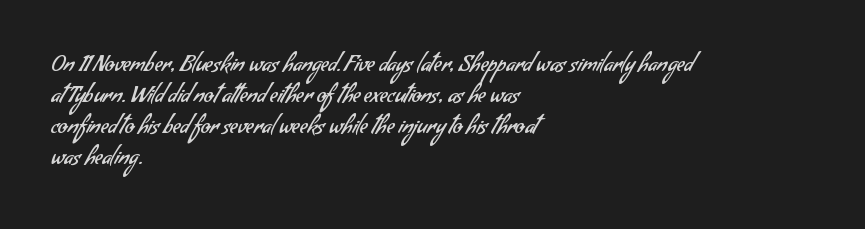
The image shows 22 px text type; set left-aligned, normal line spacing (1.41x), normal letter spacing, not underlined.
